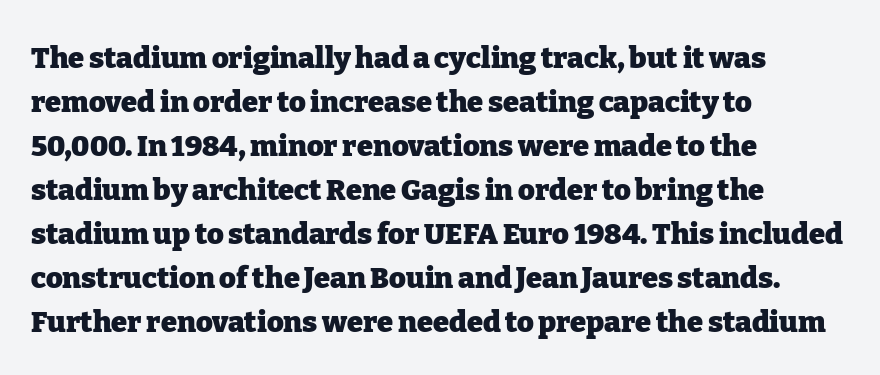
You could not count columns in this text — the font is proportionally spaced. This is the regular roman posture of the typeface. Baseline-to-baseline distance is the conventional proportion of letter height. The rendering uses a bold face; every stroke is thick and dark. A typesetter would call this zero additional tracking. Teacher's note: observe the even left margin — that is flush-left alignment.
